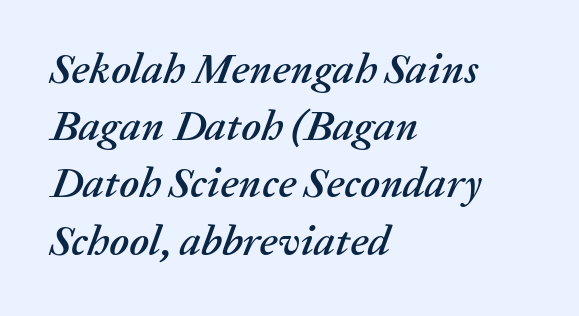
{"italic": "yes", "lean": "right", "slant_degrees": 20, "width": "normal", "stroke_contrast": "medium", "x_height": "medium", "monospaced": "no", "underline": "no", "align": "left", "line_spacing": "normal", "line_spacing_ratio": 1.33, "letter_spacing": "normal", "letter_spacing_em": 0.0, "glyph_px": 43}
